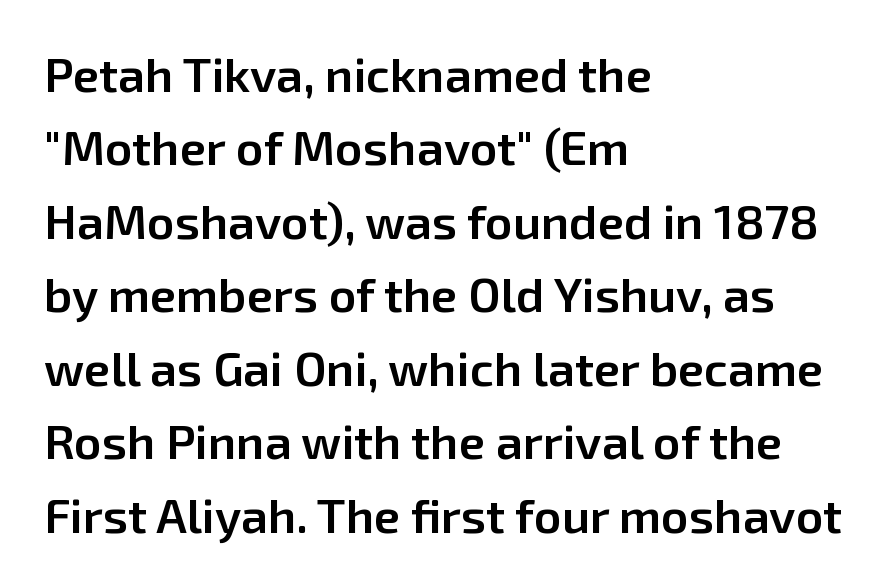
Honestly, the letter spacing is just normal — you wouldn't notice it. These lines are rendered in a variable-pitch font. The vertical gap from one line to the next is medium. You can tell from the bare stems that sans-serif type was used. The face used here is a semibold: visibly heavier than regular, lighter than bold. Every stem runs plumb, perpendicular to the baseline.
